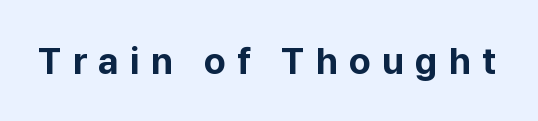
{"serif": "no", "italic": "no", "bold": "yes", "weight": "bold", "width": "normal", "stroke_contrast": "low", "x_height": "medium", "monospaced": "no", "underline": "no", "letter_spacing": "wide", "letter_spacing_em": 0.3, "glyph_px": 37}
